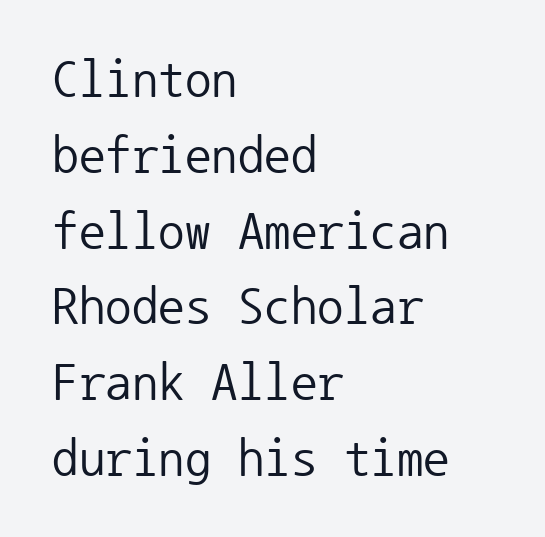
Q: Is the text bold? A: No.
Q: Is the text italic (slanted)? A: No, it is upright.
Q: Is the typeface a serif or a sans-serif typeface? A: Sans-serif.
Q: Is the text underlined? A: No.
Q: How is the paragraph aligned? A: Left-aligned.
Q: Is the spacing between letters normal or unusually wide? A: Normal.
Q: Is the spacing between lines tight, normal or loose? A: Normal.
Q: Width (condensed, normal, or wide)? A: Normal.
Q: Stroke contrast? A: Low.
Q: x-height? A: Medium.
Q: Monospaced? A: Yes.
